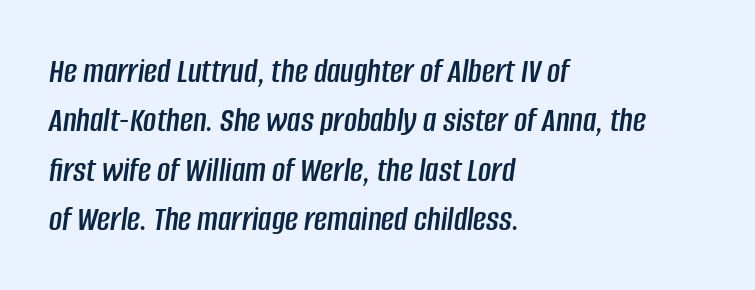
Casual observation: everything's shoved over to the left. These lines sit exactly where default settings would place them. Do the characters align in a grid? No, the font is proportional. The area under the type is left untouched.
